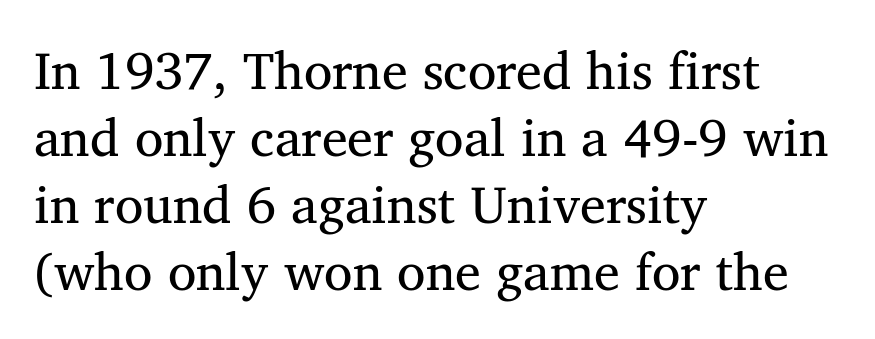
The rendering uses a moderate line-height, typical for paragraphs. Unlike italic type, these characters show no tilt at all. Weight: in the light-to-regular range. The compositor pushed each line to the left boundary. Look at the bottom of the vertical strokes: they flare into serifs here.
